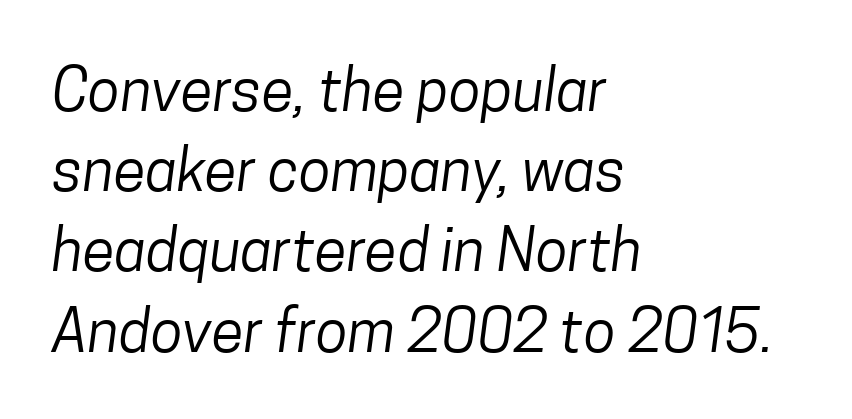
The gaps between neighbouring characters are ordinary and unremarkable. Alignment: flush left. Beneath every word, the page is bare. Is this a fixed-width face? No — the glyphs have proportional, varying widths.
